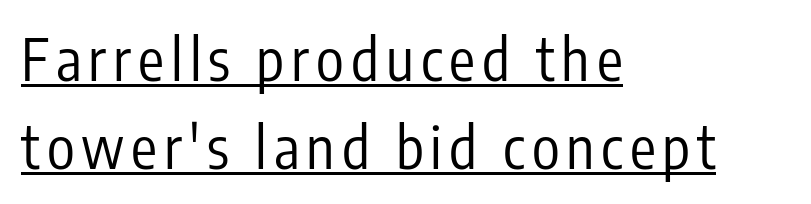
To sum up the face: it is a sans, with no serifs. These characters rest on top of a visible drawn line. Left-aligned paragraph, ragged on the right. The letters advance in unequal steps, a hallmark of proportional type. Ascenders rise straight up at ninety degrees. Regular leading.
